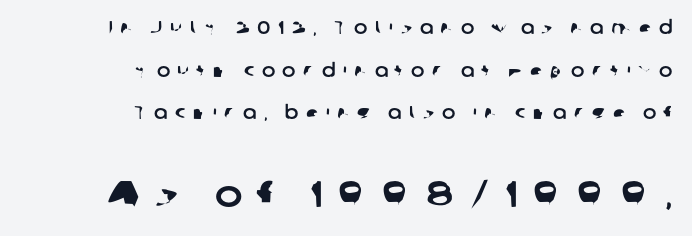
{"serif": "no", "width": "normal", "stroke_contrast": "low", "x_height": "medium", "monospaced": "no", "underline": "no", "align": "right", "line_spacing": "loose", "line_spacing_ratio": 2.37, "letter_spacing": "wide", "letter_spacing_em": 0.42, "larger_block": "second", "size_ratio": 2.06, "glyph_px": 37}
